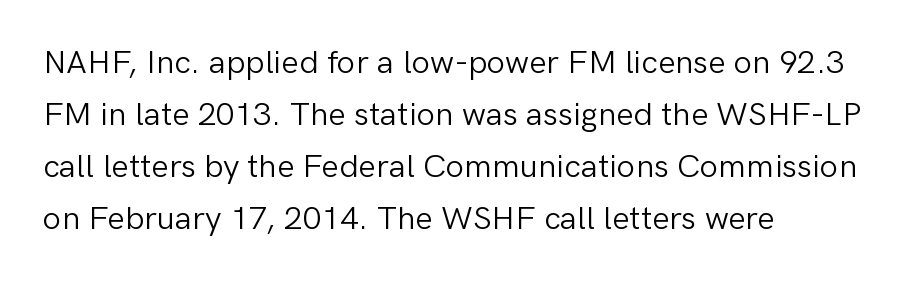
The image shows 33 px light sans-serif type, upright; set left-aligned, normal line spacing (1.58x), normal letter spacing, not underlined; low stroke contrast and a medium x-height.
